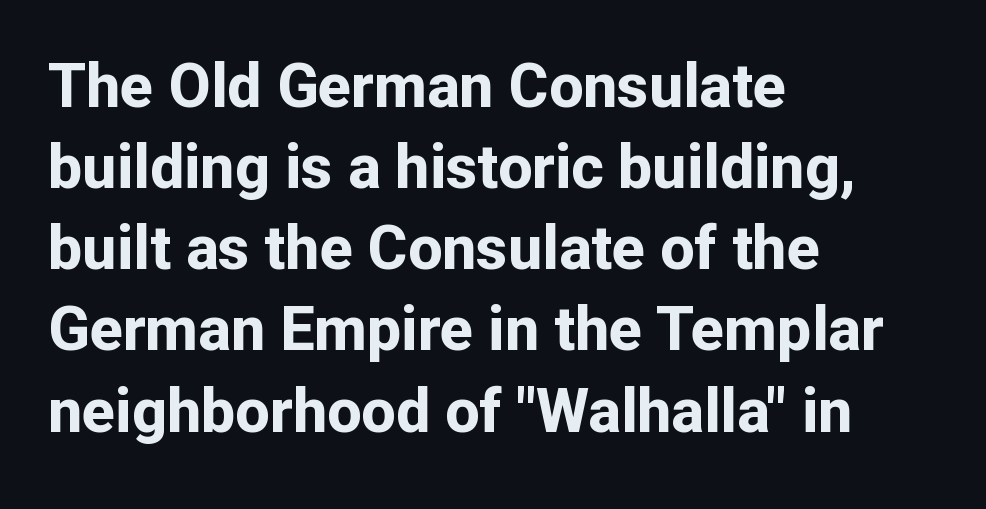
The image shows 61 px bold sans-serif type, upright; set left-aligned, normal line spacing (1.33x), normal letter spacing, not underlined; low stroke contrast and a medium x-height.
